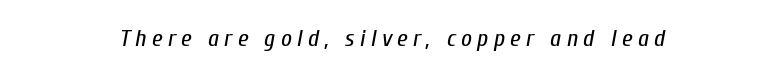
The image shows 24 px text type, italic (leaning right); set centered, unusually wide letter spacing (+0.22 em), not underlined.
